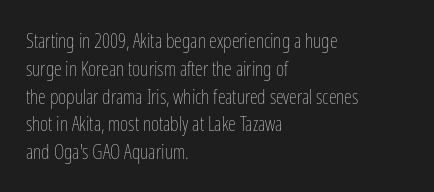
Q: Is the text bold? A: No.
Q: Is the text italic (slanted)? A: No, it is upright.
Q: Is the text underlined? A: No.
Q: How is the paragraph aligned? A: Left-aligned.
Q: Is the spacing between letters normal or unusually wide? A: Normal.
Q: Is the spacing between lines tight, normal or loose? A: Normal.
